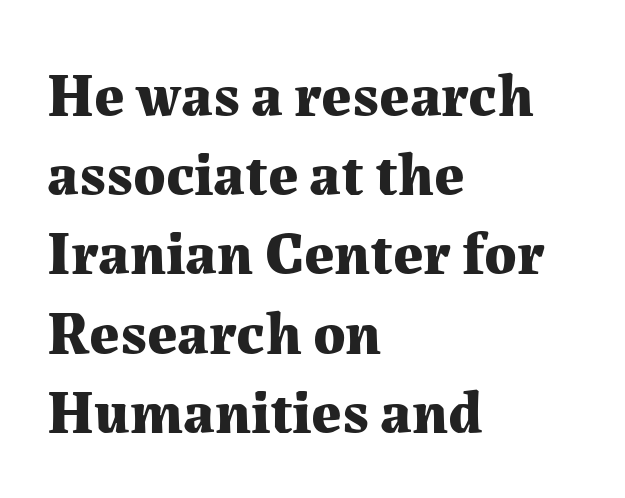
The image shows 60 px bold serif type, upright; set left-aligned, normal line spacing (1.32x), normal letter spacing, not underlined; medium stroke contrast and a medium x-height.
